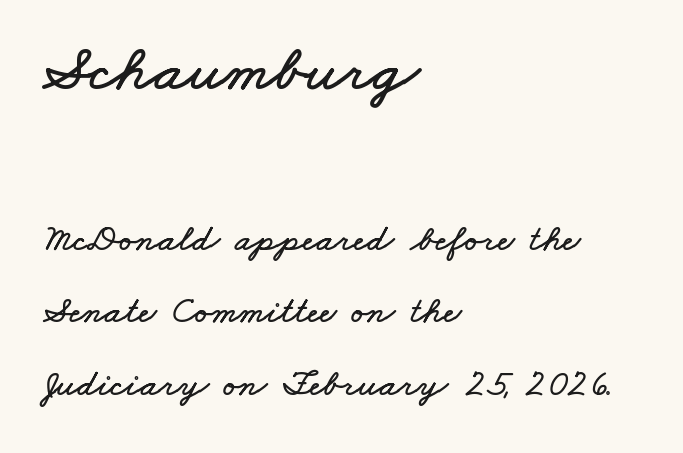
Glyph-to-glyph distance matches everyday printed text. The compositor pushed each line to the left boundary. One glance says open: line gaps are wider than usual. Character size in the leading block exceeds that of the trailing block.
